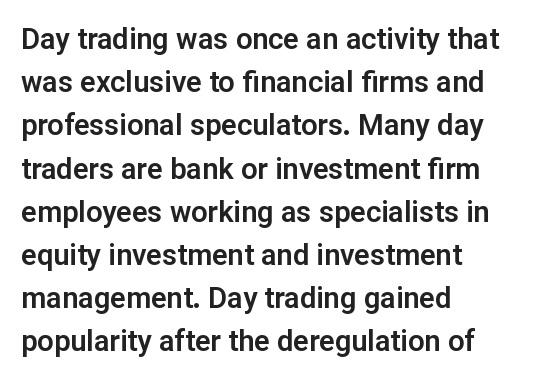
Q: Is the text italic (slanted)? A: No, it is upright.
Q: Is the typeface a serif or a sans-serif typeface? A: Sans-serif.
Q: Is the text underlined? A: No.
Q: How is the paragraph aligned? A: Left-aligned.
Q: Is the spacing between letters normal or unusually wide? A: Normal.
Q: Is the spacing between lines tight, normal or loose? A: Normal.
Q: Width (condensed, normal, or wide)? A: Normal.
Q: Stroke contrast? A: Low.
Q: x-height? A: Medium.
Q: Monospaced? A: No.
